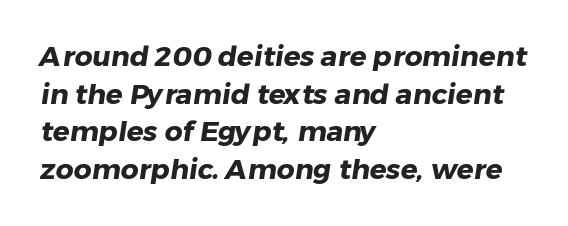
Q: Is the text bold? A: Yes.
Q: Is the typeface a serif or a sans-serif typeface? A: Sans-serif.
Q: Is the text underlined? A: No.
Q: How is the paragraph aligned? A: Left-aligned.
Q: Is the spacing between letters normal or unusually wide? A: Normal.
Q: Is the spacing between lines tight, normal or loose? A: Normal.
Q: Width (condensed, normal, or wide)? A: Normal.
Q: Stroke contrast? A: Low.
Q: x-height? A: Medium.
Q: Monospaced? A: No.
